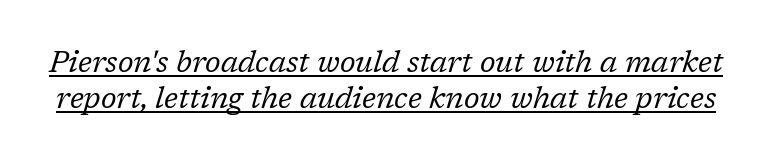
The image shows 30 px regular-weight serif type, italic (leaning right); set line spacing 1.21x, normal letter spacing, underlined; low stroke contrast and a medium x-height.
